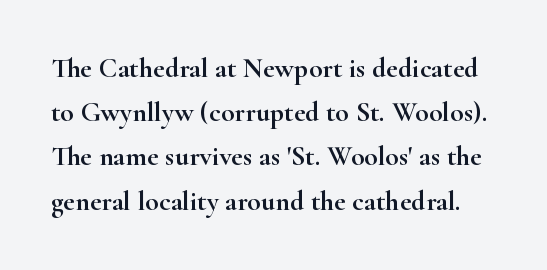
No word sits above an underline. Each word holds together tightly as a unit, with standard inter-letter gaps. Line spacing here is normal. What kind of face is this? One with serifs.
